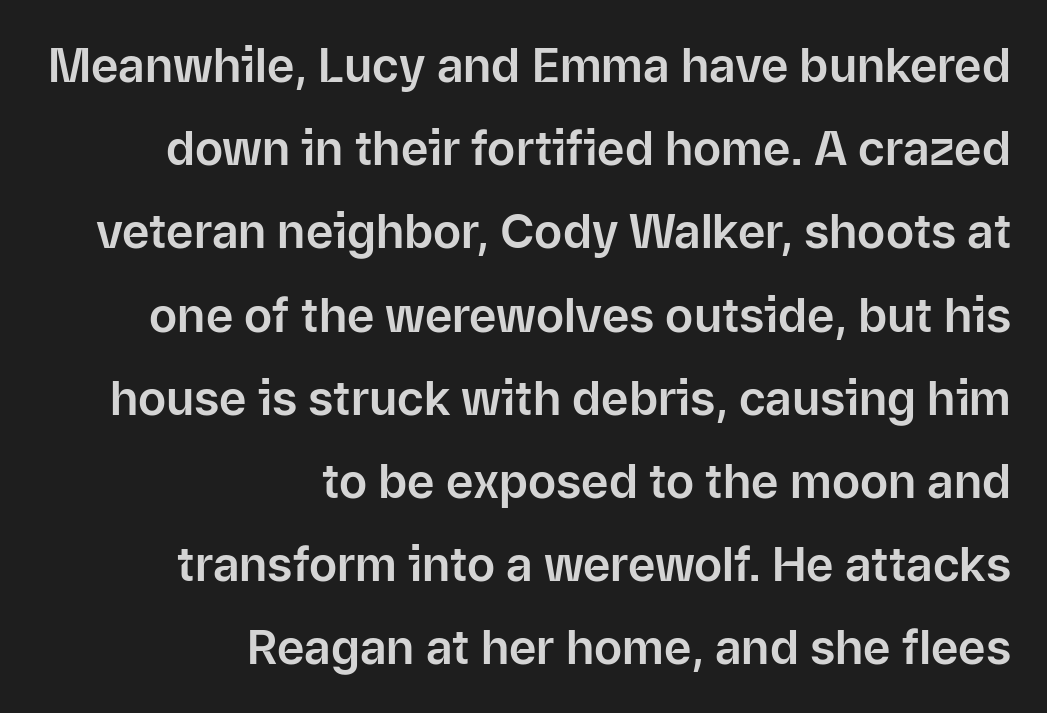
Posture: straight, roman, zero tilt. Nothing unusual about the tracking: characters are spaced as the font intends. Compared with a flush-left layout, this one pins lines to the opposite, right side. Honestly, there is no underline to notice here at all. Unlike a traditional serif, this face leaves its strokes unadorned. Varying glyph widths throughout — classic text-font behaviour.
